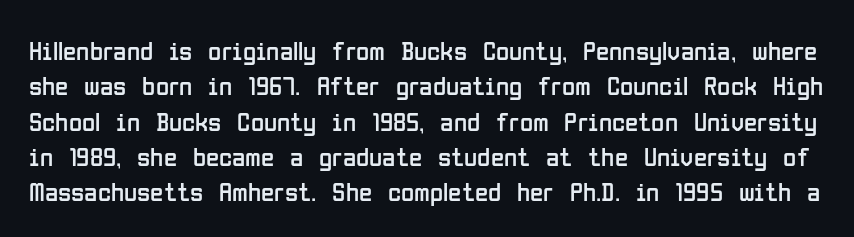
The image shows 27 px text type, upright; set normal line spacing (1.31x), normal letter spacing, not underlined.
